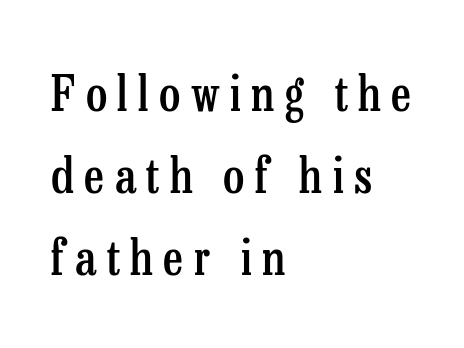
Has an underline been added? It has not. Every row of glyphs begins at an identical x-position on the left. In terms of letterform style, serifs are clearly present. The font is running at a semibold setting, under full bold. Characters remain perfectly vertical along every line.
